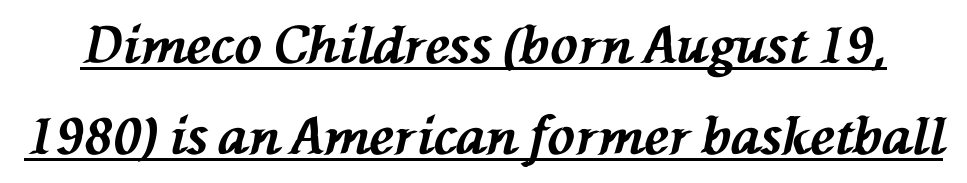
{"italic": "yes", "lean": "left", "slant_degrees": 76, "bold": "yes", "weight": "bold", "width": "normal", "stroke_contrast": "medium", "x_height": "medium", "monospaced": "no", "underline": "yes", "line_spacing_ratio": 1.78, "letter_spacing": "normal", "letter_spacing_em": 0.0, "glyph_px": 51}
